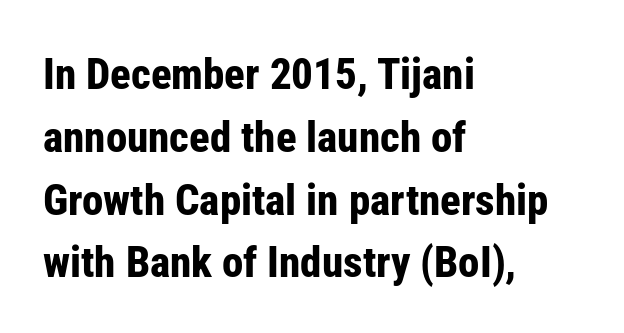
Q: Is the text bold? A: Yes.
Q: Is the text italic (slanted)? A: No, it is upright.
Q: Is the typeface a serif or a sans-serif typeface? A: Sans-serif.
Q: Is the text underlined? A: No.
Q: How is the paragraph aligned? A: Left-aligned.
Q: Is the spacing between letters normal or unusually wide? A: Normal.
Q: Is the spacing between lines tight, normal or loose? A: Normal.
Q: Width (condensed, normal, or wide)? A: Condensed.
Q: Stroke contrast? A: Low.
Q: x-height? A: Medium.
Q: Monospaced? A: No.
